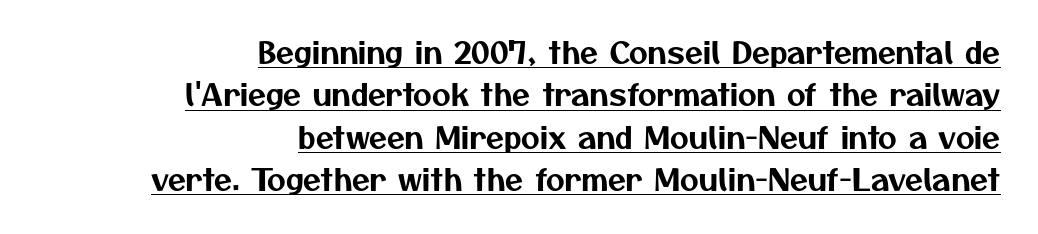
Q: Is the typeface a serif or a sans-serif typeface? A: Sans-serif.
Q: Is the text underlined? A: Yes.
Q: How is the paragraph aligned? A: Right-aligned.
Q: Is the spacing between letters normal or unusually wide? A: Normal.
Q: Is the spacing between lines tight, normal or loose? A: Normal.
Q: Width (condensed, normal, or wide)? A: Normal.
Q: Stroke contrast? A: Medium.
Q: x-height? A: Medium.
Q: Monospaced? A: No.
